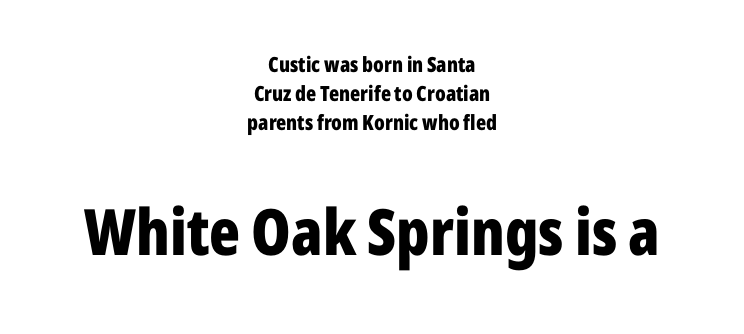
Tracking here is standard; glyphs follow each other at the usual distance. The rendering uses a moderate line-height, typical for paragraphs. Ordinary non-slanted type is in use. Layout note: lines centered. Typographically, this falls in the sans-serif category.
